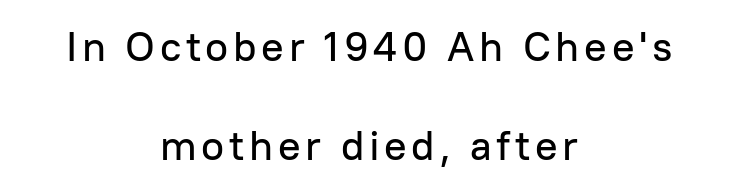
The image shows 42 px sans-serif type, upright; set centered, loose line spacing (2.35x), not underlined; low stroke contrast and a medium x-height.
